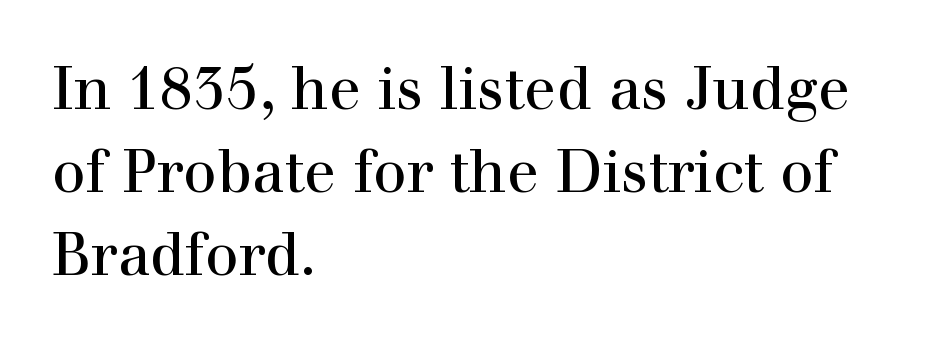
{"serif": "yes", "italic": "no", "width": "normal", "x_height": "medium", "monospaced": "no", "underline": "no", "align": "left", "line_spacing": "normal", "line_spacing_ratio": 1.41, "letter_spacing": "normal", "letter_spacing_em": 0.0, "glyph_px": 59}
